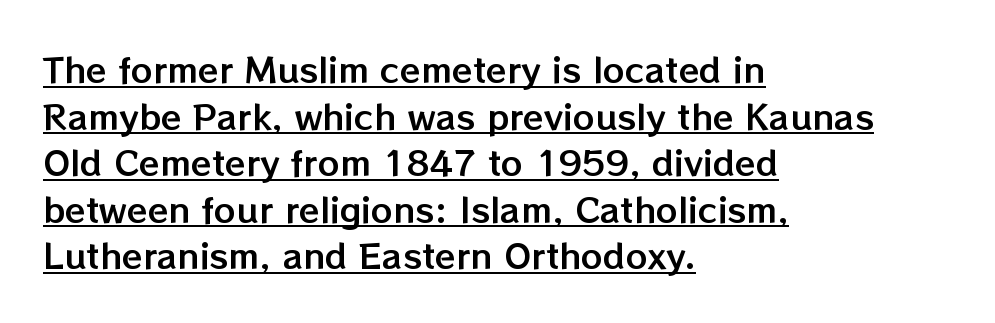
Posture: upright roman. Compared with typical body copy, the letter spacing here is the same. This sample has the flowing, uneven cadence of proportional lettering. Visually the block forms a straight wall on the left and a jagged coastline on the right. The space between consecutive lines is moderate. Like a heading marked for emphasis, these lines bear an underscore.
